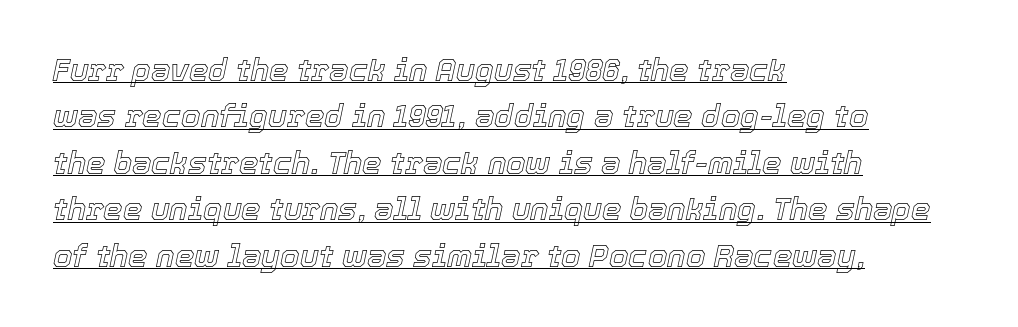
The image shows 31 px text type, italic (leaning right); set left-aligned, normal line spacing (1.5x), normal letter spacing, underlined; a medium x-height.
